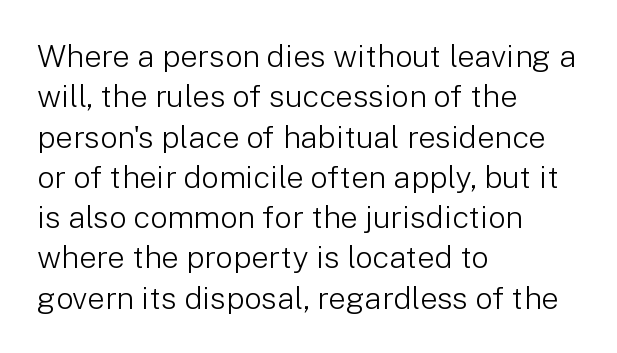
{"serif": "no", "italic": "no", "bold": "no", "weight": "light", "width": "normal", "stroke_contrast": "low", "x_height": "medium", "monospaced": "no", "underline": "no", "align": "left", "line_spacing": "normal", "line_spacing_ratio": 1.3, "letter_spacing": "normal", "letter_spacing_em": 0.0, "glyph_px": 31}
